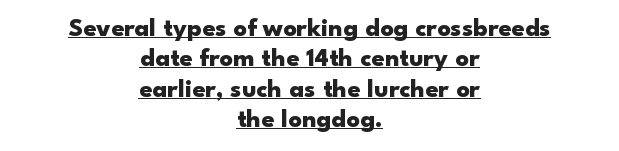
The image shows 26 px bold type, upright; set centered, line spacing 1.17x, normal letter spacing, underlined.
